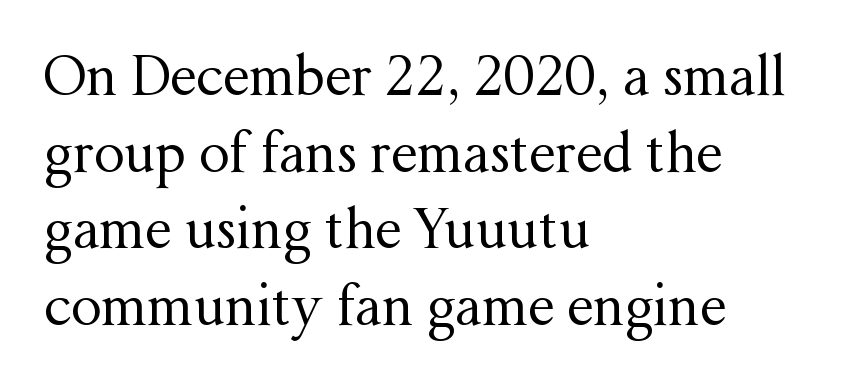
{"serif": "yes", "italic": "no", "bold": "no", "weight": "regular", "width": "normal", "stroke_contrast": "medium", "x_height": "medium", "monospaced": "no", "underline": "no", "align": "left", "line_spacing": "normal", "line_spacing_ratio": 1.42, "letter_spacing": "normal", "letter_spacing_em": 0.0, "glyph_px": 54}
